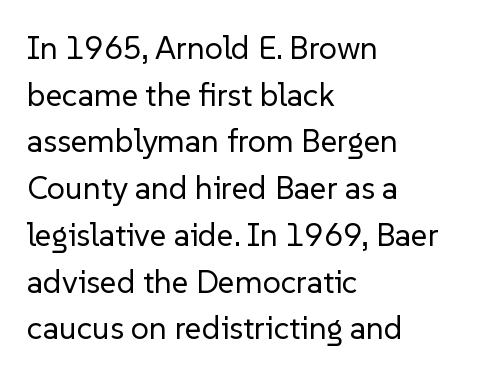
Notice how the stems are strictly vertical — no italics here. The passage shown is typeset with a sans-serif family. There is no visible air inserted between adjacent glyphs. The passage shown is not bold in any degree. Rows of type keep a routine distance in the vertical direction. Here the designer chose a conventional face with non-uniform glyph widths.
